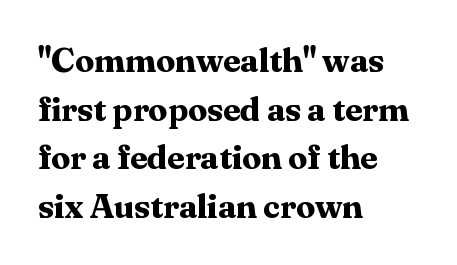
{"serif": "yes", "italic": "no", "bold": "yes", "weight": "bold", "width": "normal", "stroke_contrast": "medium", "x_height": "medium", "monospaced": "no", "underline": "no", "align": "left", "line_spacing": "normal", "line_spacing_ratio": 1.43, "letter_spacing": "normal", "letter_spacing_em": 0.0, "glyph_px": 34}
